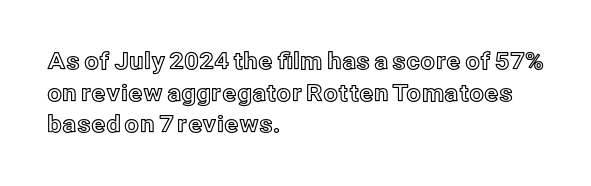
The image shows 23 px text type, upright; set left-aligned, normal line spacing (1.37x), normal letter spacing, not underlined.
